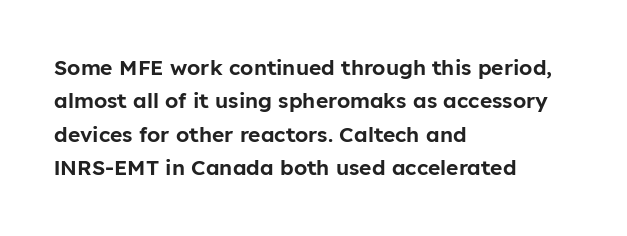
The image shows 21 px text type, upright; set left-aligned, normal line spacing (1.59x), normal letter spacing, not underlined.
